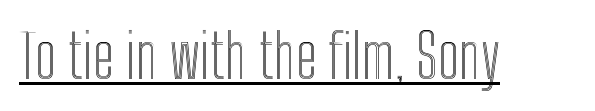
Q: Is the text italic (slanted)? A: No, it is upright.
Q: Is the text underlined? A: Yes.
Q: Is the spacing between letters normal or unusually wide? A: Normal.
Q: Width (condensed, normal, or wide)? A: Condensed.
Q: x-height? A: Medium.
Q: Monospaced? A: No.
